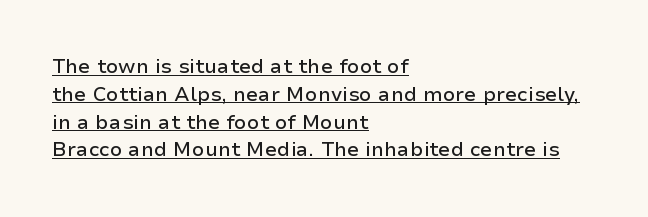
{"italic": "no", "underline": "yes", "align": "left", "line_spacing": "normal", "line_spacing_ratio": 1.39, "letter_spacing": "normal", "letter_spacing_em": 0.0, "glyph_px": 20}
